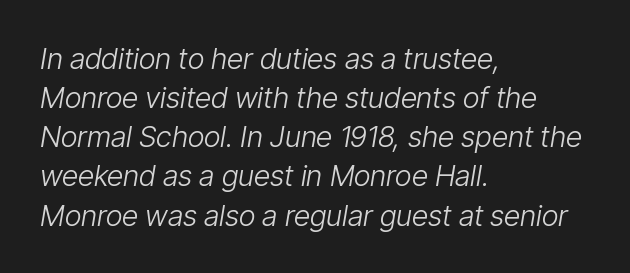
These lines are rendered in a variable-pitch font. These lines were composed using italics. Leading matches the norm, producing a regular column. The passage shown has conventional tracking throughout. The typesetter chose a ragged-right arrangement here. Words float on clear page, feet unadorned.
